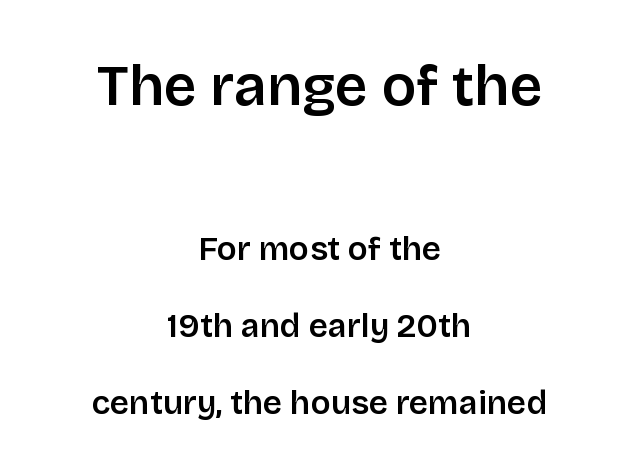
The passage is arranged like a title page — every line centered. Style check: upright. Serifs: no, the terminals of the letterforms are clean. Honestly, the letter spacing is just normal — you wouldn't notice it.
